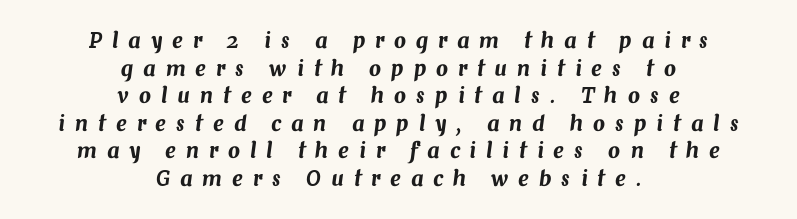
{"italic": "yes", "lean": "right", "slant_degrees": 7, "underline": "no", "align": "center", "line_spacing": "normal", "line_spacing_ratio": 1.31, "letter_spacing": "wide", "letter_spacing_em": 0.48, "glyph_px": 21}
